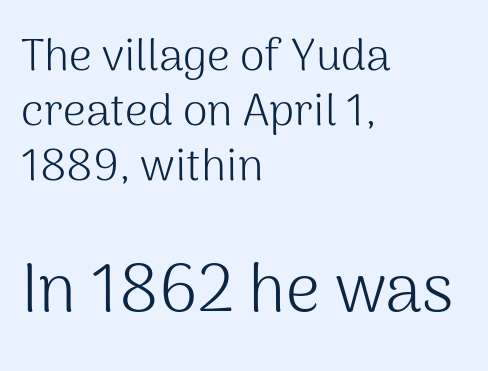
Serif or sans? Sans — the stroke terminals are bare. Does extra space separate the letters? No, they use regular spacing. Italic? Not at all — the glyphs are vertical. The gap between lines stays unmarked. Looks like regular typesetting: each glyph gets only the width it needs.
